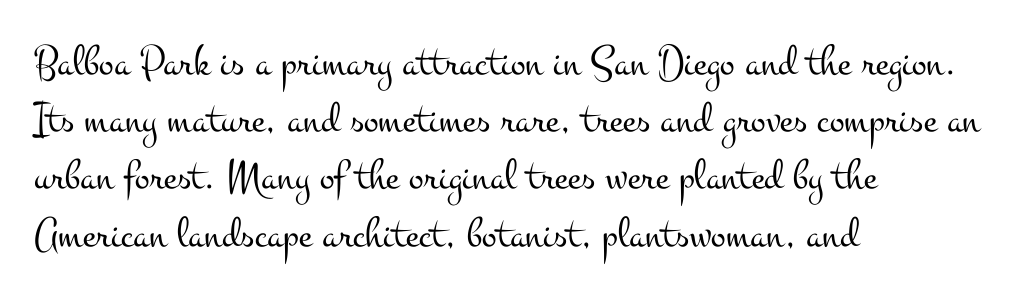
{"bold": "no", "weight": "light", "width": "wide", "stroke_contrast": "medium", "x_height": "small", "monospaced": "no", "underline": "no", "align": "left", "line_spacing": "normal", "line_spacing_ratio": 1.3, "letter_spacing": "normal", "letter_spacing_em": 0.0, "glyph_px": 44}
